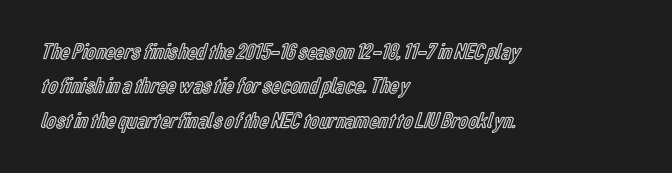
The specimen omits any rule beneath the text block's lines. The line-height multiplier appears to be the usual default. The letters sit at their default tracking, neither squeezed nor spread.
